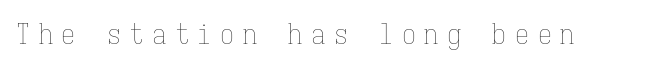
The image shows 28 px thin, condensed type, upright, monospaced; set unusually wide letter spacing (+0.31 em), not underlined; low stroke contrast and a medium x-height.
